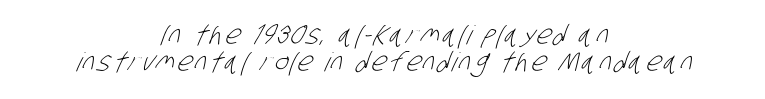
{"bold": "no", "underline": "no", "align": "center", "line_spacing": "tight", "line_spacing_ratio": 1.05, "glyph_px": 26}
